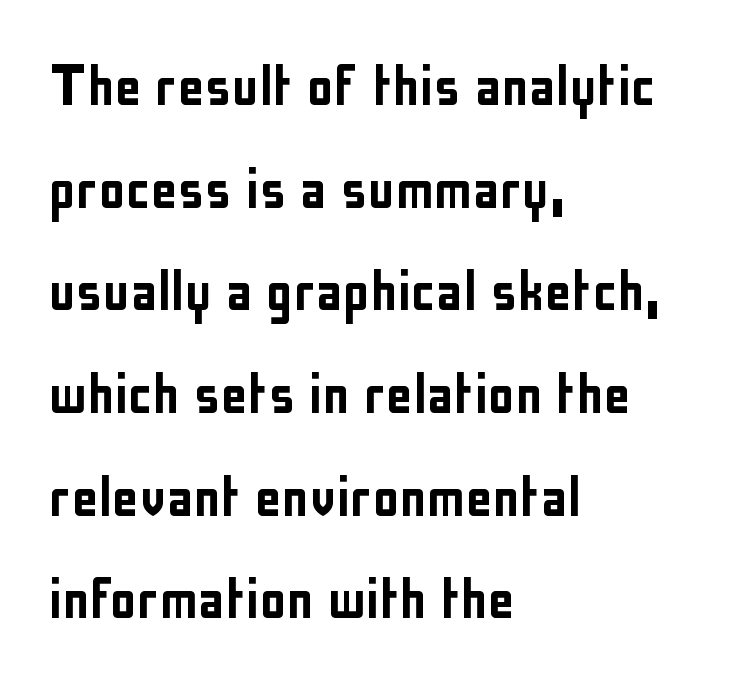
Does the type have serifs? No, each stem ends abruptly. What's the leading like? Ordinary, nothing unusual. Looks like regular typesetting: each glyph gets only the width it needs. You could call the tracking neutral — neither tight nor loose. Every stem runs plumb, perpendicular to the baseline. Where is the straight margin? On the left.
